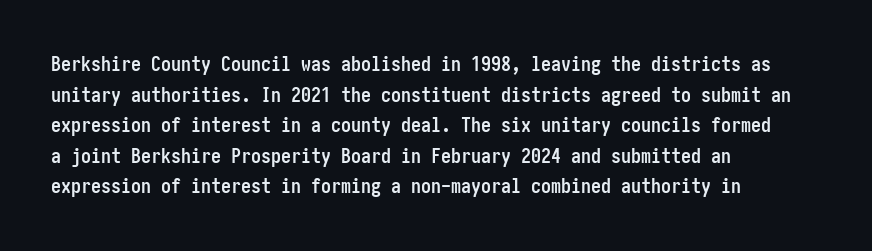
Underlining? Definitely not there. The paragraph has a hard left edge and a soft right edge. A typesetter would mark this as roman, not italic. What weight is shown? A full bold with thick strokes.
